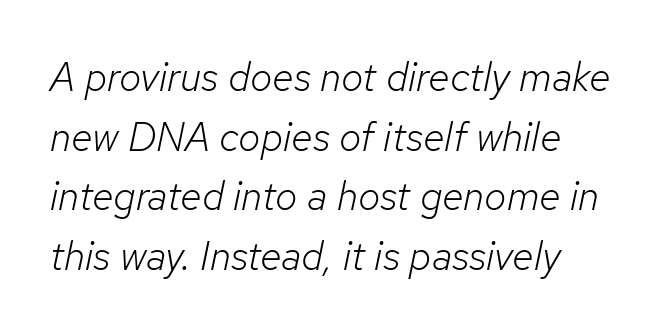
{"italic": "yes", "lean": "right", "slant_degrees": 12, "bold": "no", "weight": "light", "width": "normal", "stroke_contrast": "low", "x_height": "medium", "monospaced": "no", "underline": "no", "align": "left", "line_spacing": "normal", "line_spacing_ratio": 1.49, "letter_spacing": "normal", "letter_spacing_em": 0.0, "glyph_px": 40}
